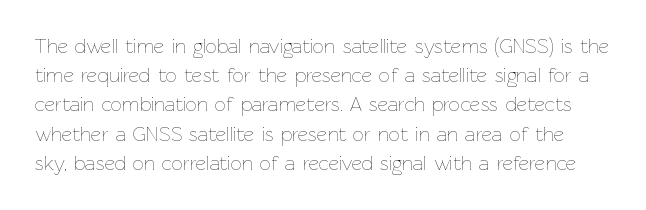
{"italic": "no", "bold": "no", "underline": "no", "line_spacing": "normal", "line_spacing_ratio": 1.46, "letter_spacing": "normal", "letter_spacing_em": 0.0, "glyph_px": 20}
